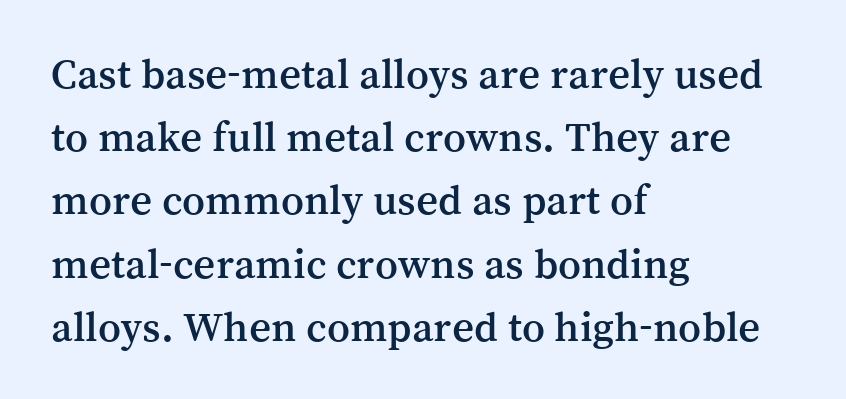
{"serif": "yes", "italic": "no", "width": "normal", "stroke_contrast": "medium", "x_height": "medium", "monospaced": "no", "underline": "no", "align": "left", "line_spacing": "normal", "line_spacing_ratio": 1.47, "letter_spacing": "normal", "letter_spacing_em": 0.0, "glyph_px": 43}
